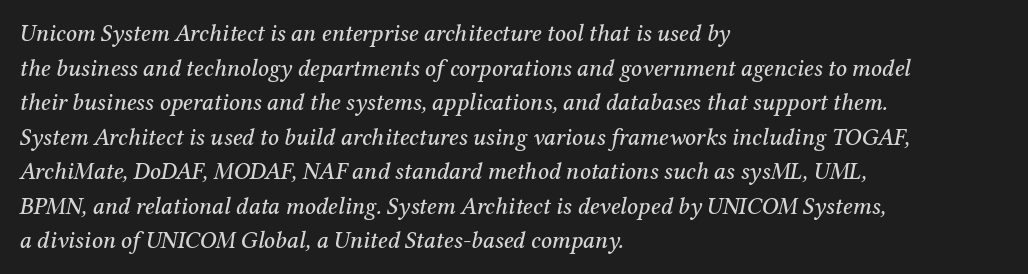
Anything drawn beneath the words? Only blank space. Rows of type keep a routine distance in the vertical direction. Compared with typical body copy, the letter spacing here is the same. This rendering uses left alignment, leaving the right contour irregular. The lettering tilts uniformly, giving the passage an italic look.
